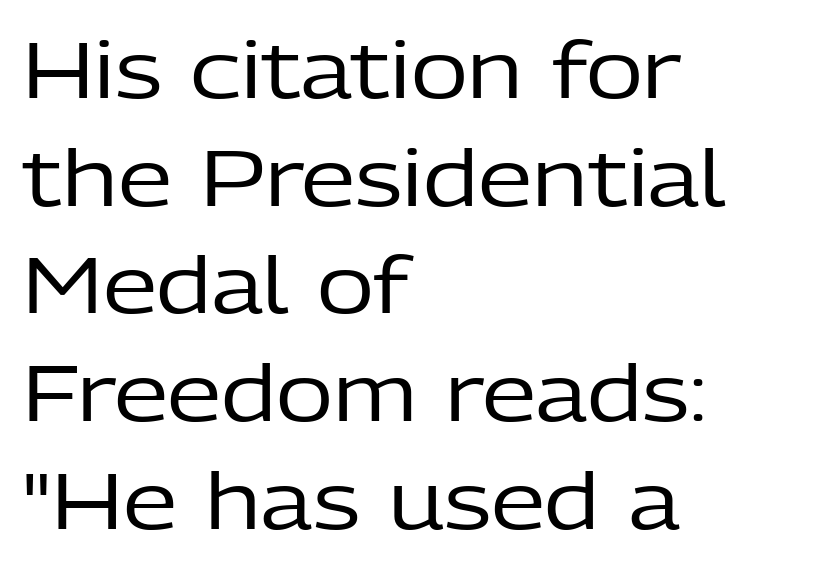
Q: Is the text bold? A: No.
Q: Is the text italic (slanted)? A: No, it is upright.
Q: Is the typeface a serif or a sans-serif typeface? A: Sans-serif.
Q: Is the text underlined? A: No.
Q: How is the paragraph aligned? A: Left-aligned.
Q: Is the spacing between letters normal or unusually wide? A: Normal.
Q: Is the spacing between lines tight, normal or loose? A: Normal.
Q: Width (condensed, normal, or wide)? A: Normal.
Q: Stroke contrast? A: Low.
Q: x-height? A: Medium.
Q: Monospaced? A: No.
